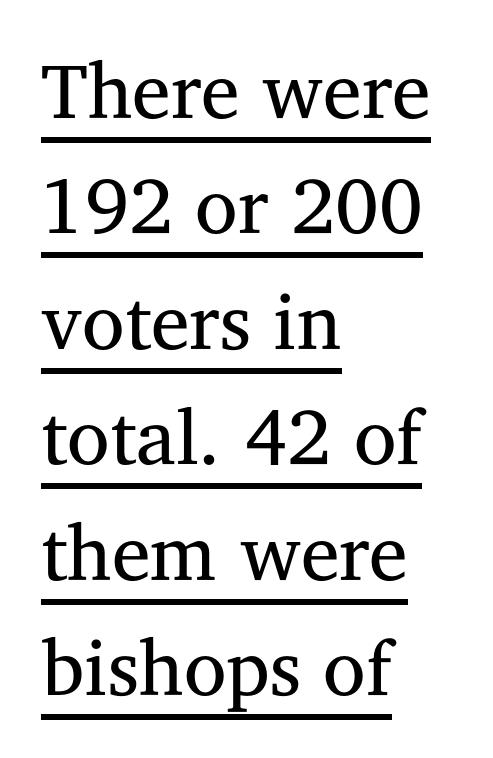
{"serif": "yes", "italic": "no", "bold": "no", "weight": "regular", "width": "normal", "stroke_contrast": "medium", "x_height": "medium", "monospaced": "no", "underline": "yes", "align": "left", "line_spacing": "normal", "line_spacing_ratio": 1.48, "letter_spacing": "normal", "letter_spacing_em": 0.0, "glyph_px": 78}
